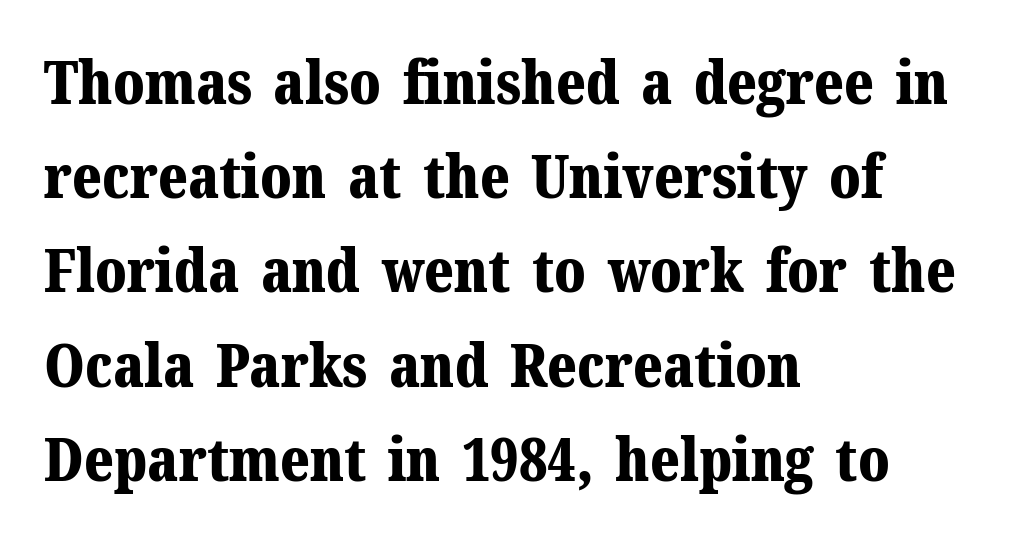
Q: Is the text bold? A: Yes.
Q: Is the text italic (slanted)? A: No, it is upright.
Q: Is the typeface a serif or a sans-serif typeface? A: Serif.
Q: Is the text underlined? A: No.
Q: How is the paragraph aligned? A: Left-aligned.
Q: Is the spacing between letters normal or unusually wide? A: Normal.
Q: Is the spacing between lines tight, normal or loose? A: Normal.
Q: Width (condensed, normal, or wide)? A: Normal.
Q: Stroke contrast? A: Medium.
Q: x-height? A: Medium.
Q: Monospaced? A: No.
